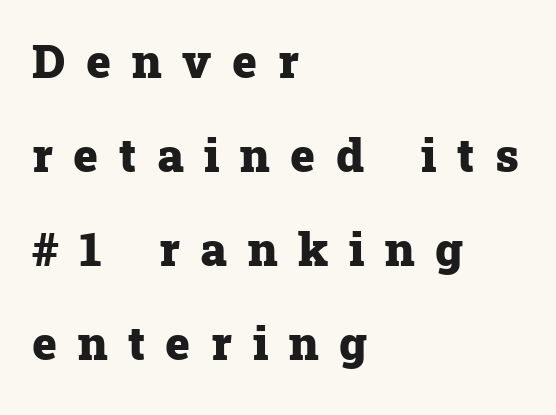
The image shows 47 px heavy serif type, upright; set left-aligned, loose line spacing (2.0x), unusually wide letter spacing (+0.44 em), not underlined; low stroke contrast and a medium x-height.
